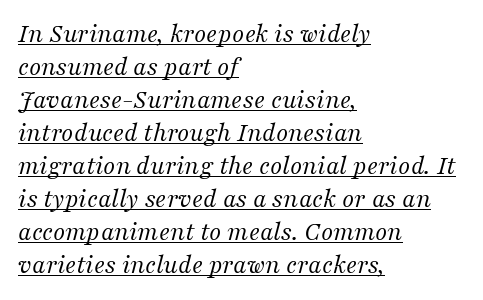
{"italic": "yes", "lean": "right", "slant_degrees": 16, "bold": "no", "underline": "yes", "align": "left", "line_spacing_ratio": 1.22, "letter_spacing": "normal", "letter_spacing_em": 0.0, "glyph_px": 27}
